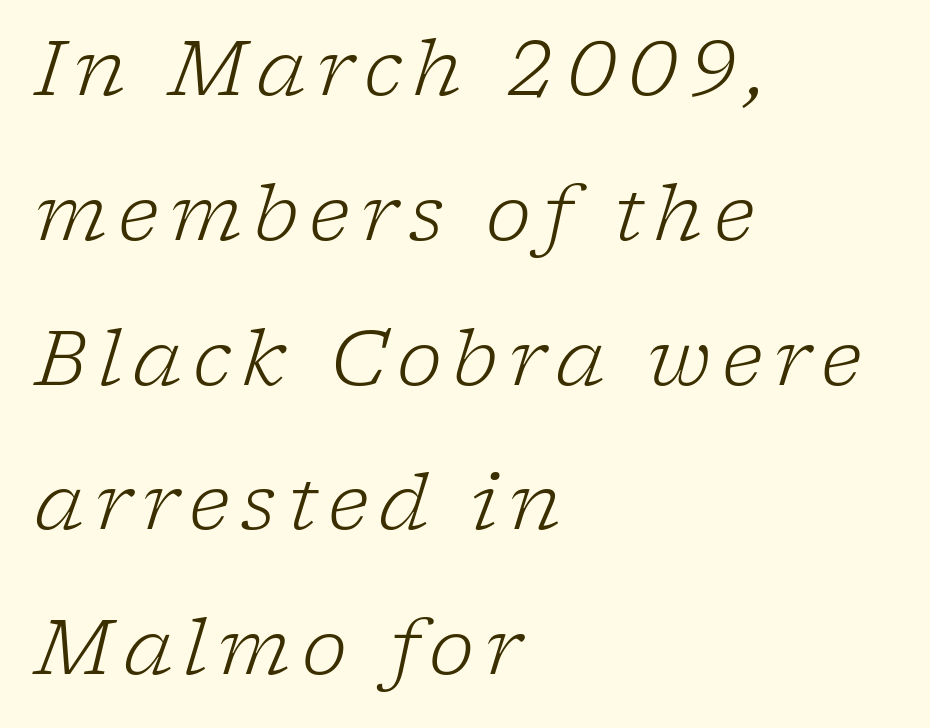
Q: Is the text bold? A: No.
Q: Is the text italic (slanted)? A: Yes, it leans right by about 17 degrees.
Q: Is the typeface a serif or a sans-serif typeface? A: Serif.
Q: Is the text underlined? A: No.
Q: How is the paragraph aligned? A: Left-aligned.
Q: Width (condensed, normal, or wide)? A: Normal.
Q: Stroke contrast? A: Low.
Q: x-height? A: Medium.
Q: Monospaced? A: No.
